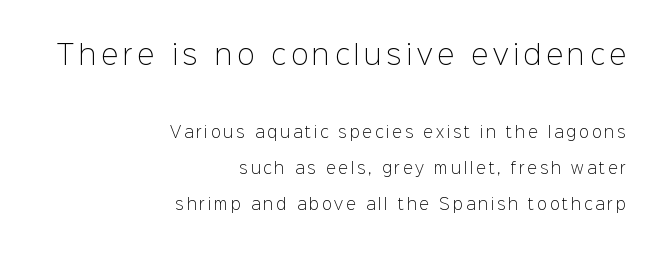
{"italic": "no", "bold": "no", "underline": "no", "align": "right", "line_spacing": "loose", "line_spacing_ratio": 2.37, "larger_block": "first", "size_ratio": 1.73, "glyph_px": 26}
